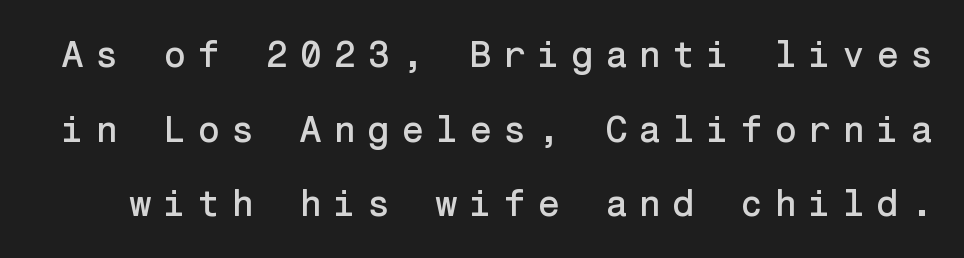
The image shows 37 px sans-serif type, upright; set loose line spacing (2.02x), unusually wide letter spacing (+0.3 em), not underlined; low stroke contrast and a medium x-height.
